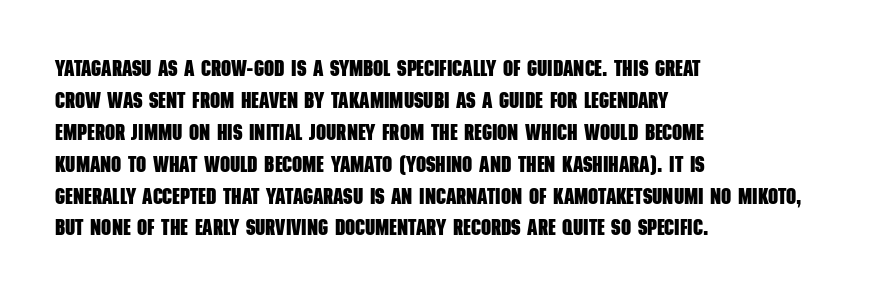
{"bold": "yes", "underline": "no", "align": "left", "line_spacing": "normal", "line_spacing_ratio": 1.45, "letter_spacing": "normal", "letter_spacing_em": 0.0, "glyph_px": 22}
